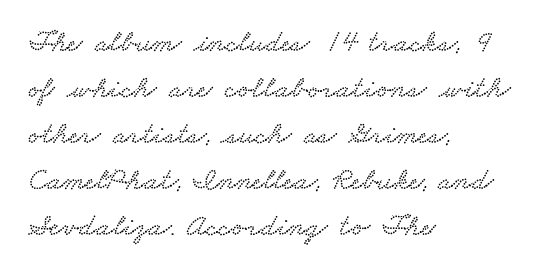
The image shows 31 px wide serif type; set left-aligned, normal line spacing (1.48x), normal letter spacing, not underlined; low stroke contrast and a small x-height.
